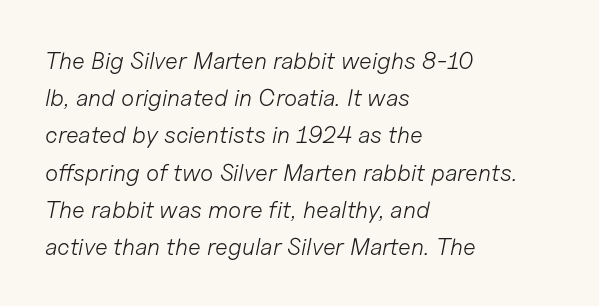
Q: Is the text bold? A: No.
Q: Is the text italic (slanted)? A: Yes, it leans right by about 11 degrees.
Q: Is the text underlined? A: No.
Q: How is the paragraph aligned? A: Left-aligned.
Q: Is the spacing between letters normal or unusually wide? A: Normal.
Q: Is the spacing between lines tight, normal or loose? A: Normal.
